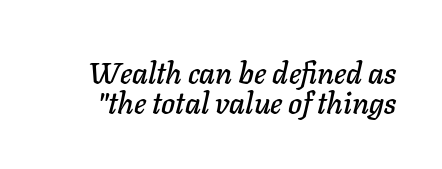
Plain, unruled lines of type. Cramped leading. Standard letterfit; no display-style spreading of the glyphs. Slanted lettering throughout. The face used here is proportionally spaced, like ordinary book or web type.
